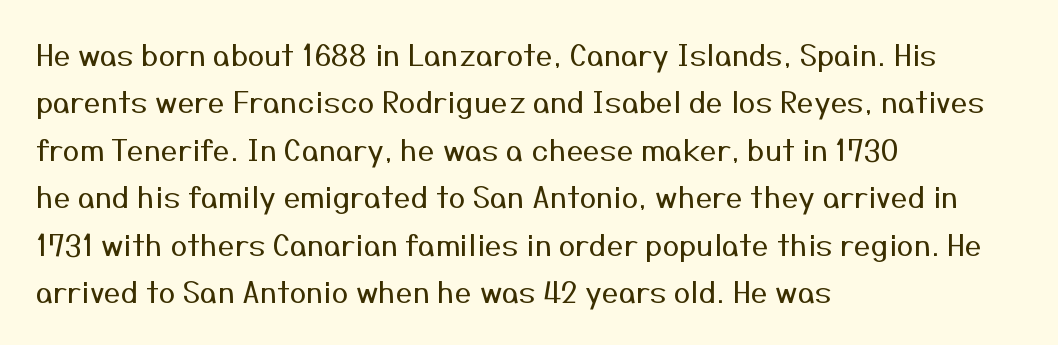
Q: Is the text bold? A: No.
Q: Is the text italic (slanted)? A: No, it is upright.
Q: Is the typeface a serif or a sans-serif typeface? A: Sans-serif.
Q: Is the text underlined? A: No.
Q: How is the paragraph aligned? A: Left-aligned.
Q: Is the spacing between letters normal or unusually wide? A: Normal.
Q: Is the spacing between lines tight, normal or loose? A: Normal.
Q: Width (condensed, normal, or wide)? A: Normal.
Q: Stroke contrast? A: Medium.
Q: x-height? A: Medium.
Q: Monospaced? A: No.
